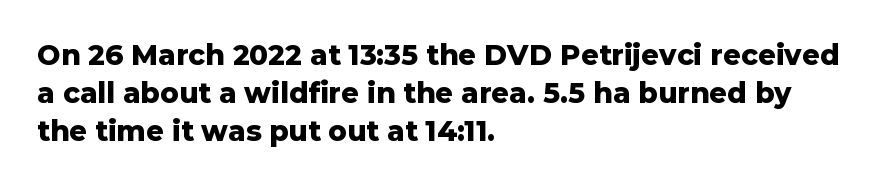
{"serif": "no", "italic": "no", "bold": "yes", "weight": "heavy", "width": "normal", "stroke_contrast": "low", "x_height": "medium", "monospaced": "no", "underline": "no", "align": "left", "line_spacing": "normal", "line_spacing_ratio": 1.35, "letter_spacing": "normal", "letter_spacing_em": 0.0, "glyph_px": 28}
